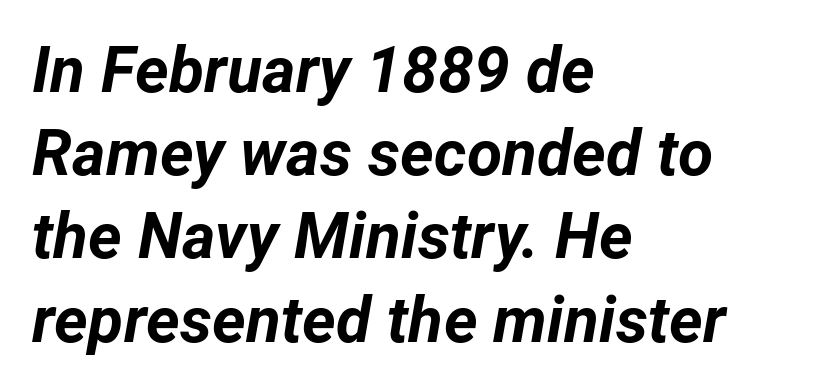
{"italic": "yes", "lean": "right", "slant_degrees": 12, "bold": "yes", "weight": "bold", "width": "normal", "stroke_contrast": "low", "x_height": "medium", "monospaced": "no", "underline": "no", "align": "left", "line_spacing": "normal", "line_spacing_ratio": 1.3, "letter_spacing": "normal", "letter_spacing_em": 0.0, "glyph_px": 64}
